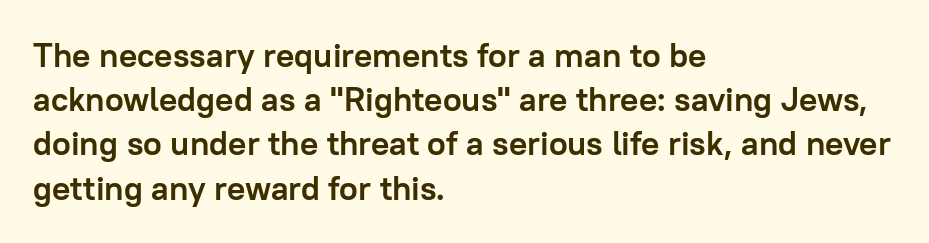
The image shows 34 px semibold sans-serif type, upright; set left-aligned, normal line spacing (1.3x), normal letter spacing, not underlined; low stroke contrast and a medium x-height.
